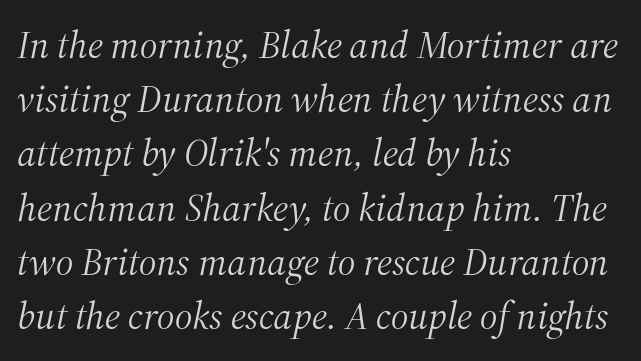
{"serif": "yes", "italic": "yes", "lean": "right", "slant_degrees": 12, "bold": "no", "weight": "light", "width": "normal", "stroke_contrast": "medium", "x_height": "medium", "monospaced": "no", "underline": "no", "align": "left", "line_spacing": "normal", "line_spacing_ratio": 1.39, "letter_spacing": "normal", "letter_spacing_em": 0.0, "glyph_px": 39}
